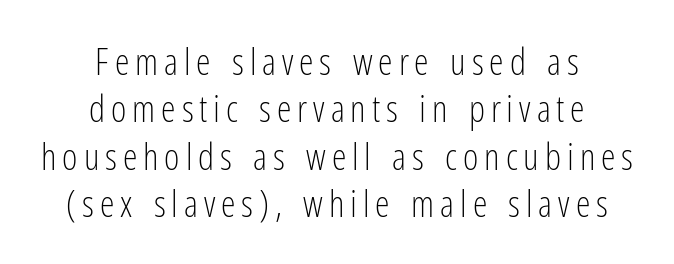
{"serif": "no", "italic": "no", "bold": "no", "weight": "light", "width": "condensed", "stroke_contrast": "low", "x_height": "medium", "monospaced": "no", "underline": "no", "align": "center", "line_spacing": "normal", "line_spacing_ratio": 1.28, "glyph_px": 37}
